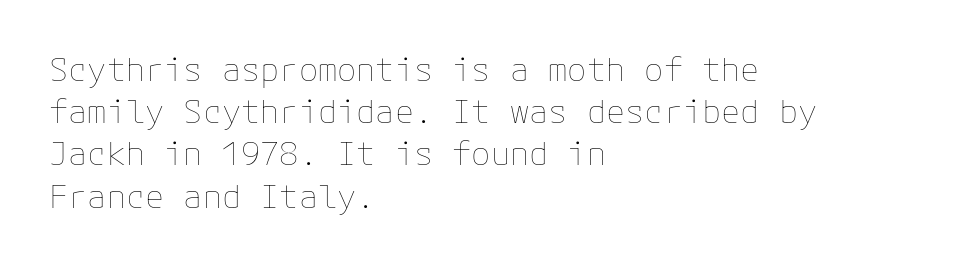
Q: Is the text bold? A: No.
Q: Is the text italic (slanted)? A: No, it is upright.
Q: Is the text underlined? A: No.
Q: How is the paragraph aligned? A: Left-aligned.
Q: Is the spacing between letters normal or unusually wide? A: Normal.
Q: Is the spacing between lines tight, normal or loose? A: Normal.
Q: Width (condensed, normal, or wide)? A: Normal.
Q: Stroke contrast? A: Low.
Q: x-height? A: Medium.
